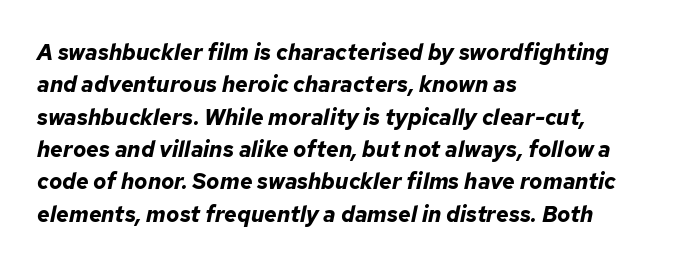
Q: Is the text bold? A: Yes.
Q: Is the text italic (slanted)? A: Yes, it leans right by about 12 degrees.
Q: Is the text underlined? A: No.
Q: How is the paragraph aligned? A: Left-aligned.
Q: Is the spacing between letters normal or unusually wide? A: Normal.
Q: Is the spacing between lines tight, normal or loose? A: Normal.
